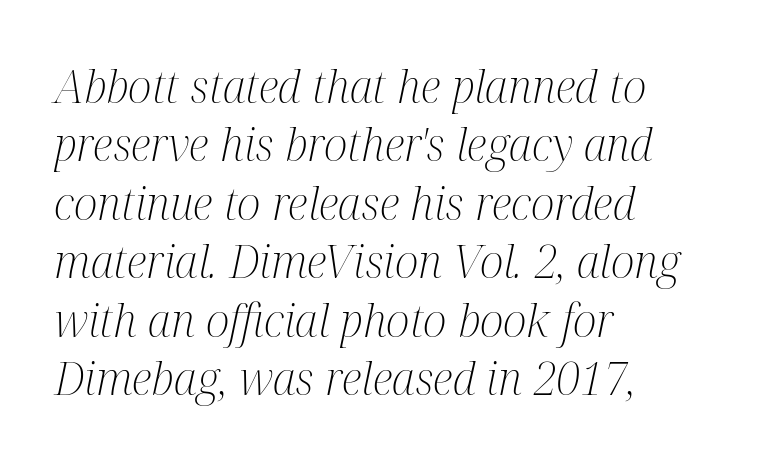
{"serif": "yes", "italic": "yes", "lean": "right", "slant_degrees": 12, "bold": "no", "weight": "light", "width": "condensed", "stroke_contrast": "medium", "x_height": "medium", "monospaced": "no", "underline": "no", "align": "left", "line_spacing": "normal", "line_spacing_ratio": 1.3, "letter_spacing": "normal", "letter_spacing_em": 0.0, "glyph_px": 45}
